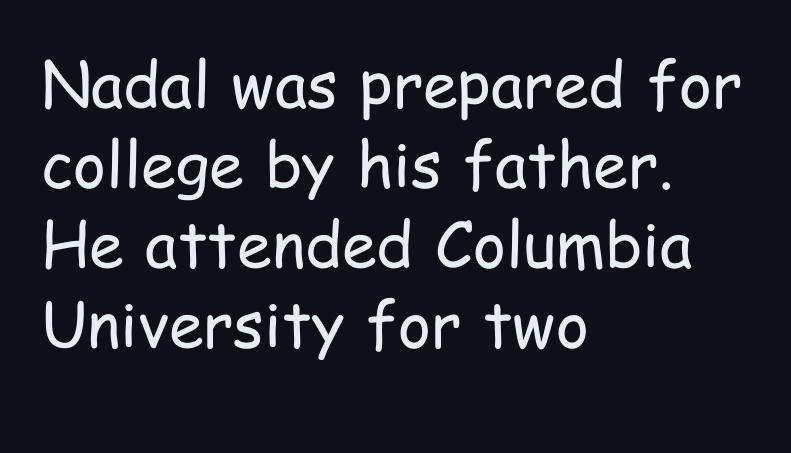
{"serif": "no", "italic": "no", "bold": "no", "weight": "regular", "width": "condensed", "stroke_contrast": "low", "x_height": "medium", "monospaced": "no", "underline": "no", "align": "left", "line_spacing": "normal", "line_spacing_ratio": 1.27, "letter_spacing": "normal", "letter_spacing_em": 0.0, "glyph_px": 63}
